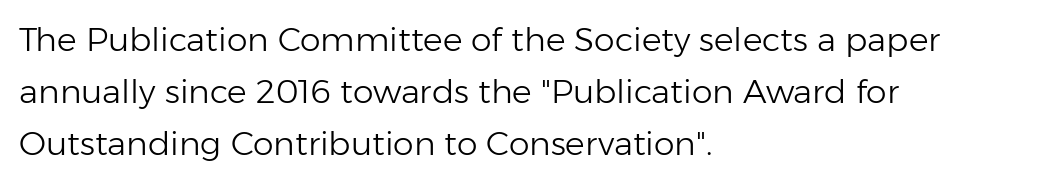
{"serif": "no", "italic": "no", "bold": "no", "weight": "light", "width": "normal", "stroke_contrast": "low", "x_height": "medium", "monospaced": "no", "underline": "no", "align": "left", "line_spacing": "normal", "line_spacing_ratio": 1.57, "letter_spacing": "normal", "letter_spacing_em": 0.0, "glyph_px": 33}
